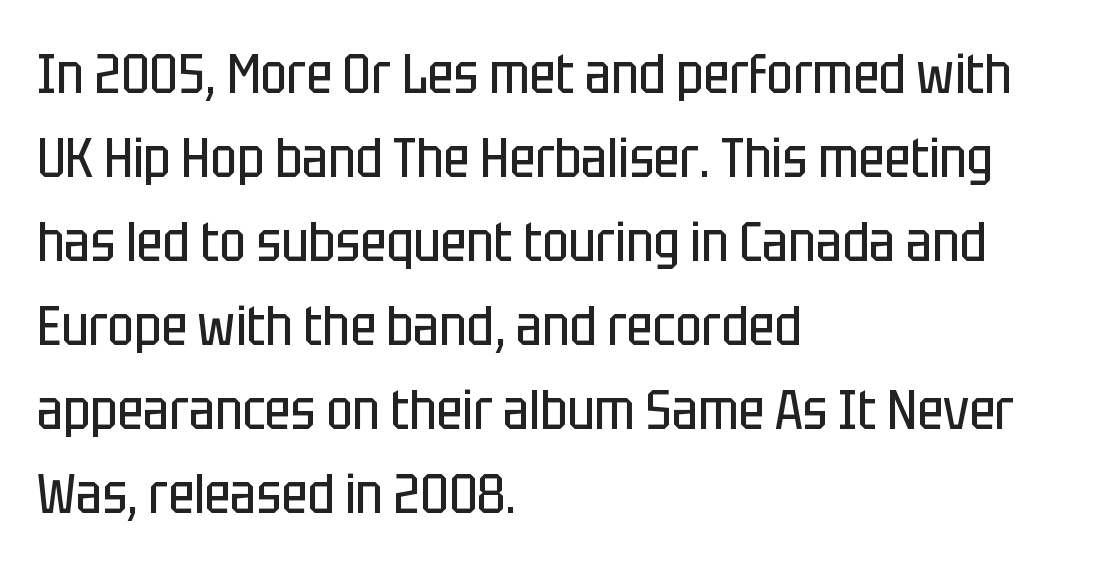
Notice how the passage keeps a crisp vertical edge on the left only. The type sits square on the baseline with zero lean. The strip under each line holds only bare page. Between one letter and the next there's only the usual sliver of space.
